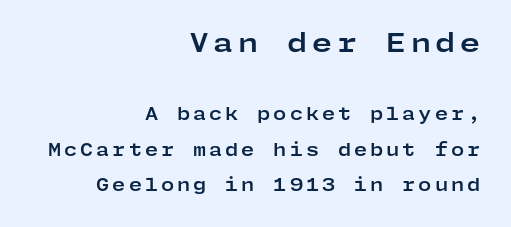
Q: Is the text bold? A: Yes.
Q: Is the text italic (slanted)? A: No, it is upright.
Q: Is the text underlined? A: No.
Q: How is the paragraph aligned? A: Right-aligned.
Q: Is the spacing between lines tight, normal or loose? A: Loose.
Q: Which block of text is set in a larger size, the first (top) or the second (bottom)? A: The first (top) one.
